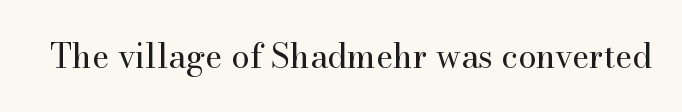
Q: Is the text bold? A: No.
Q: Is the text italic (slanted)? A: No, it is upright.
Q: Is the typeface a serif or a sans-serif typeface? A: Serif.
Q: Is the text underlined? A: No.
Q: Is the spacing between letters normal or unusually wide? A: Normal.
Q: Width (condensed, normal, or wide)? A: Normal.
Q: Stroke contrast? A: High.
Q: x-height? A: Small.
Q: Monospaced? A: No.
